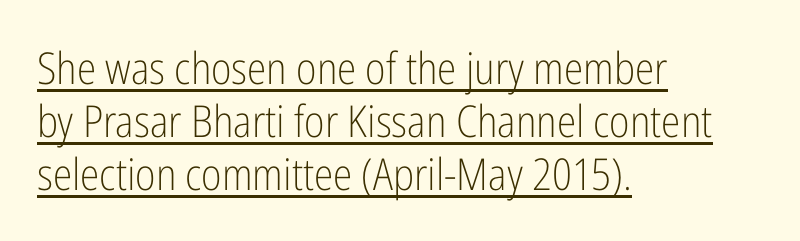
The image shows 44 px light, condensed sans-serif type, upright; set left-aligned, line spacing 1.21x, normal letter spacing, underlined; low stroke contrast and a medium x-height.
